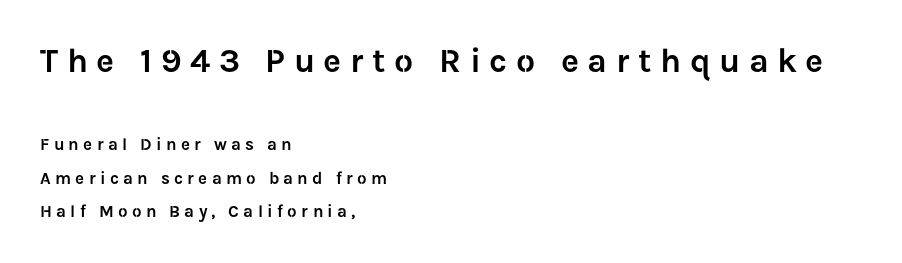
Q: Is the text italic (slanted)? A: No, it is upright.
Q: Is the typeface a serif or a sans-serif typeface? A: Sans-serif.
Q: Is the text underlined? A: No.
Q: How is the paragraph aligned? A: Left-aligned.
Q: Is the spacing between letters normal or unusually wide? A: Unusually wide.
Q: Is the spacing between lines tight, normal or loose? A: Loose.
Q: Which block of text is set in a larger size, the first (top) or the second (bottom)? A: The first (top) one.
Q: Width (condensed, normal, or wide)? A: Normal.
Q: Stroke contrast? A: Low.
Q: x-height? A: Medium.
Q: Monospaced? A: No.
